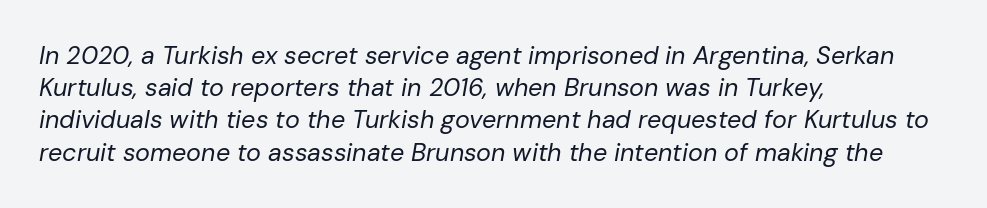
Q: Is the text bold? A: No.
Q: Is the text italic (slanted)? A: Yes, it leans right by about 10 degrees.
Q: Is the text underlined? A: No.
Q: How is the paragraph aligned? A: Left-aligned.
Q: Is the spacing between letters normal or unusually wide? A: Normal.
Q: Is the spacing between lines tight, normal or loose? A: Normal.
